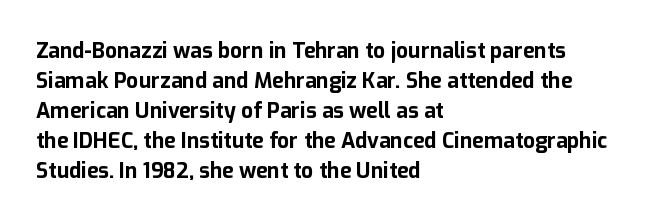
Q: Is the text bold? A: Yes.
Q: Is the text italic (slanted)? A: No, it is upright.
Q: Is the text underlined? A: No.
Q: How is the paragraph aligned? A: Left-aligned.
Q: Is the spacing between letters normal or unusually wide? A: Normal.
Q: Is the spacing between lines tight, normal or loose? A: Normal.
